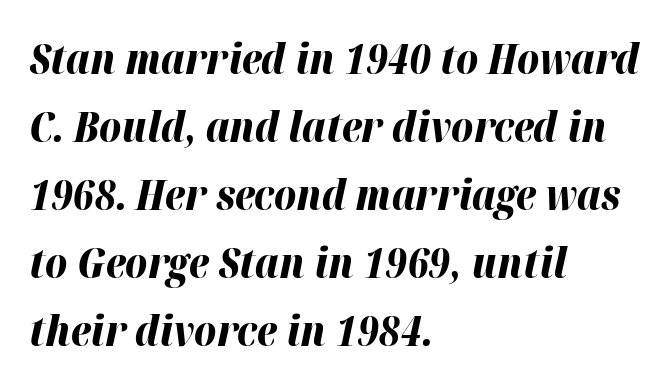
Q: Is the text bold? A: Yes.
Q: Is the text italic (slanted)? A: Yes, it leans right by about 12 degrees.
Q: Is the text underlined? A: No.
Q: How is the paragraph aligned? A: Left-aligned.
Q: Is the spacing between letters normal or unusually wide? A: Normal.
Q: Is the spacing between lines tight, normal or loose? A: Normal.
Q: Width (condensed, normal, or wide)? A: Normal.
Q: Stroke contrast? A: High.
Q: x-height? A: Medium.
Q: Monospaced? A: No.
